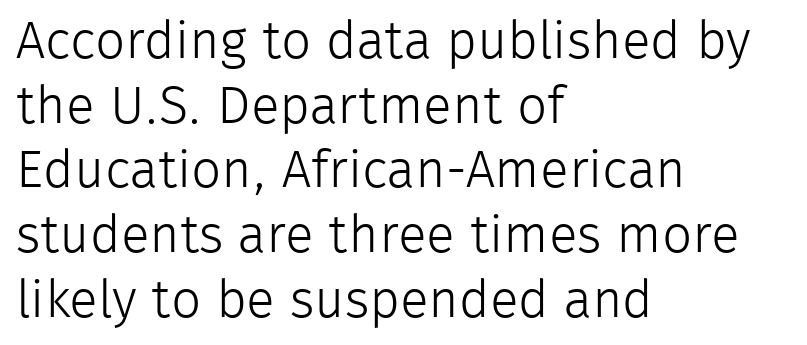
{"serif": "no", "italic": "no", "bold": "no", "weight": "light", "width": "normal", "stroke_contrast": "low", "x_height": "medium", "monospaced": "no", "underline": "no", "align": "left", "line_spacing_ratio": 1.22, "letter_spacing": "normal", "letter_spacing_em": 0.0, "glyph_px": 53}
